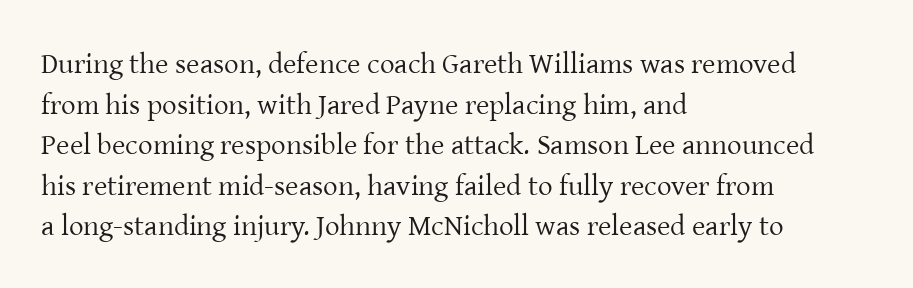
{"serif": "yes", "italic": "no", "bold": "no", "weight": "regular", "width": "normal", "stroke_contrast": "low", "x_height": "medium", "monospaced": "no", "underline": "no", "align": "left", "line_spacing": "normal", "line_spacing_ratio": 1.4, "letter_spacing": "normal", "letter_spacing_em": 0.0, "glyph_px": 29}
